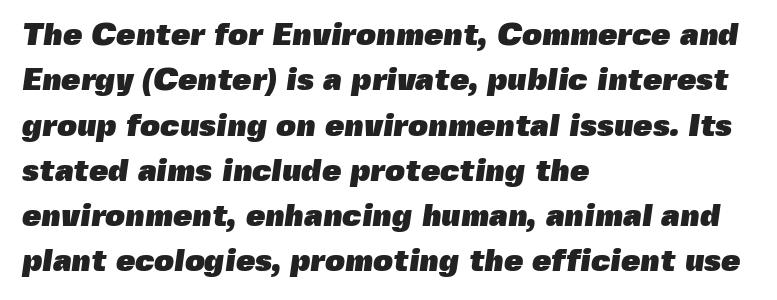
{"serif": "no", "bold": "yes", "weight": "heavy", "width": "normal", "x_height": "medium", "monospaced": "no", "underline": "no", "align": "left", "line_spacing": "normal", "line_spacing_ratio": 1.46, "letter_spacing": "normal", "letter_spacing_em": 0.0, "glyph_px": 31}
